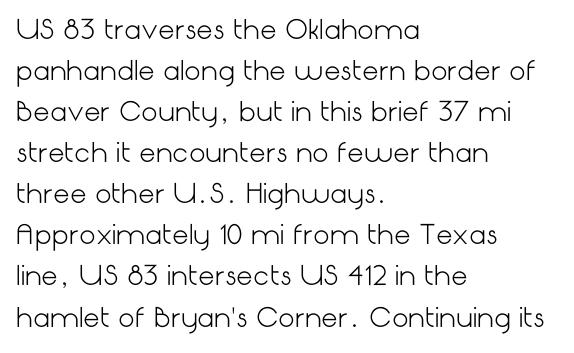
{"italic": "no", "bold": "no", "underline": "no", "align": "left", "line_spacing": "normal", "line_spacing_ratio": 1.58, "letter_spacing": "normal", "letter_spacing_em": 0.0, "glyph_px": 26}
